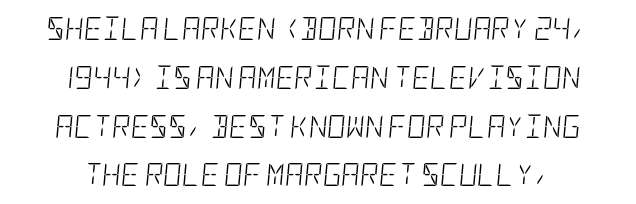
Successive baselines arrive slowly, with a big drop between each. The axis of the letterforms is tilted away from vertical. Descenders hang freely into open space. Words appear dense and cohesive because spacing is normal.
